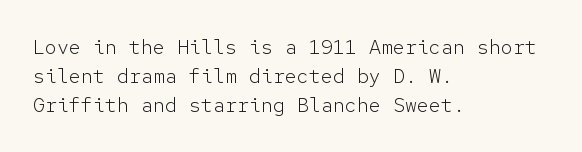
The image shows 20 px text type, upright; set left-aligned, normal line spacing (1.45x), normal letter spacing, not underlined.
